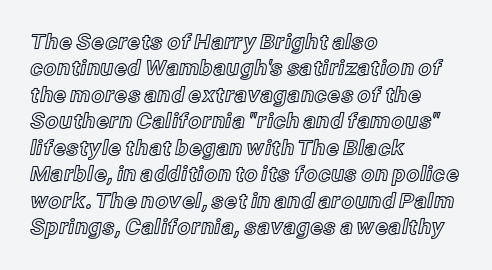
{"underline": "no", "align": "left", "line_spacing": "normal", "line_spacing_ratio": 1.26, "letter_spacing": "normal", "letter_spacing_em": 0.0, "glyph_px": 21}
